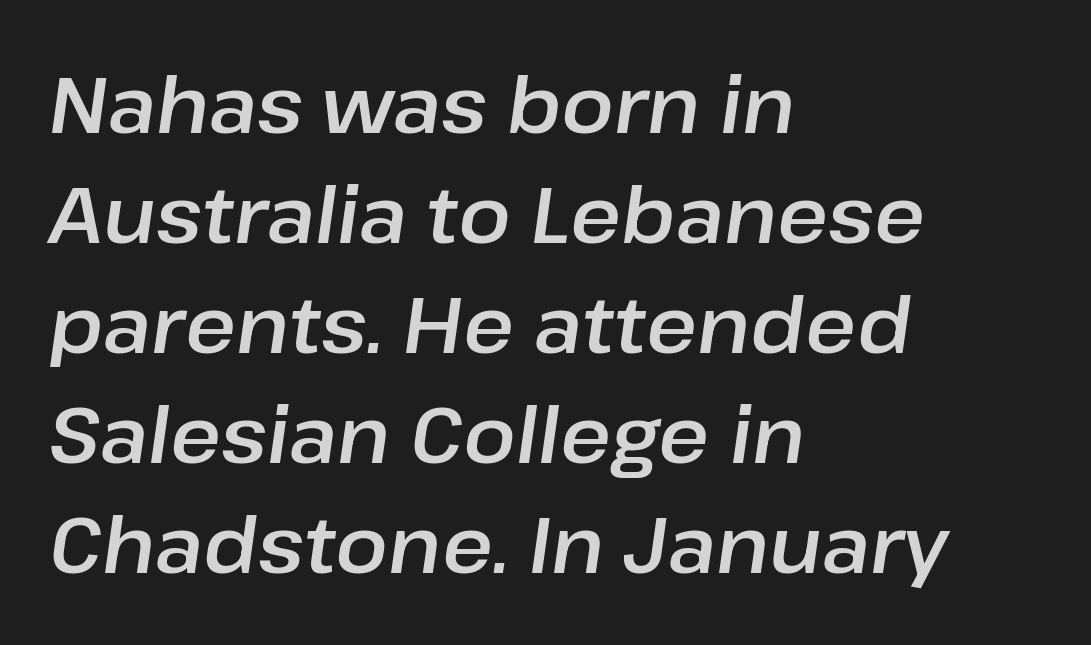
{"italic": "yes", "lean": "right", "slant_degrees": 8, "width": "normal", "stroke_contrast": "low", "x_height": "medium", "monospaced": "no", "underline": "no", "align": "left", "line_spacing": "normal", "line_spacing_ratio": 1.41, "letter_spacing": "normal", "letter_spacing_em": 0.0, "glyph_px": 78}
